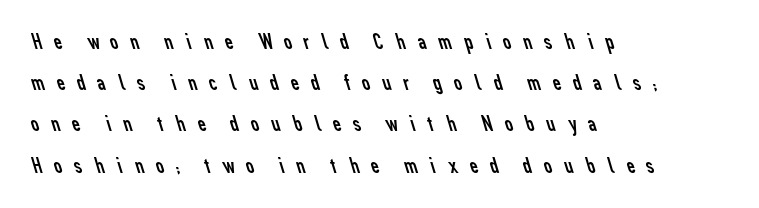
Is the letter spacing exaggerated? Yes — the characters are pushed far apart. Heft: none added — not bold. The text block is weighted toward the left margin, trailing off unevenly rightward. Nobody drew a line under any word here.
